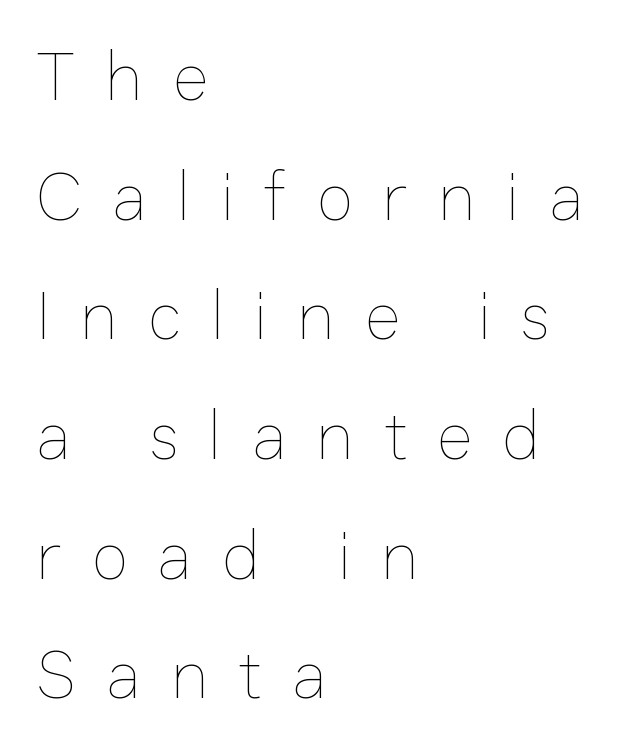
{"italic": "no", "bold": "no", "weight": "thin", "width": "normal", "stroke_contrast": "low", "x_height": "medium", "monospaced": "no", "underline": "no", "align": "left", "line_spacing_ratio": 1.76, "letter_spacing": "wide", "letter_spacing_em": 0.44, "glyph_px": 68}
